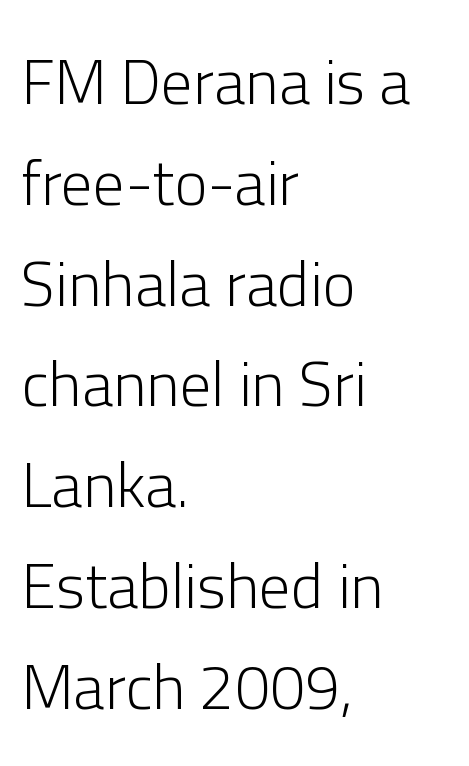
Q: Is the text bold? A: No.
Q: Is the text italic (slanted)? A: No, it is upright.
Q: Is the typeface a serif or a sans-serif typeface? A: Sans-serif.
Q: Is the text underlined? A: No.
Q: How is the paragraph aligned? A: Left-aligned.
Q: Is the spacing between letters normal or unusually wide? A: Normal.
Q: Is the spacing between lines tight, normal or loose? A: Normal.
Q: Width (condensed, normal, or wide)? A: Normal.
Q: Stroke contrast? A: Low.
Q: x-height? A: Medium.
Q: Monospaced? A: No.
